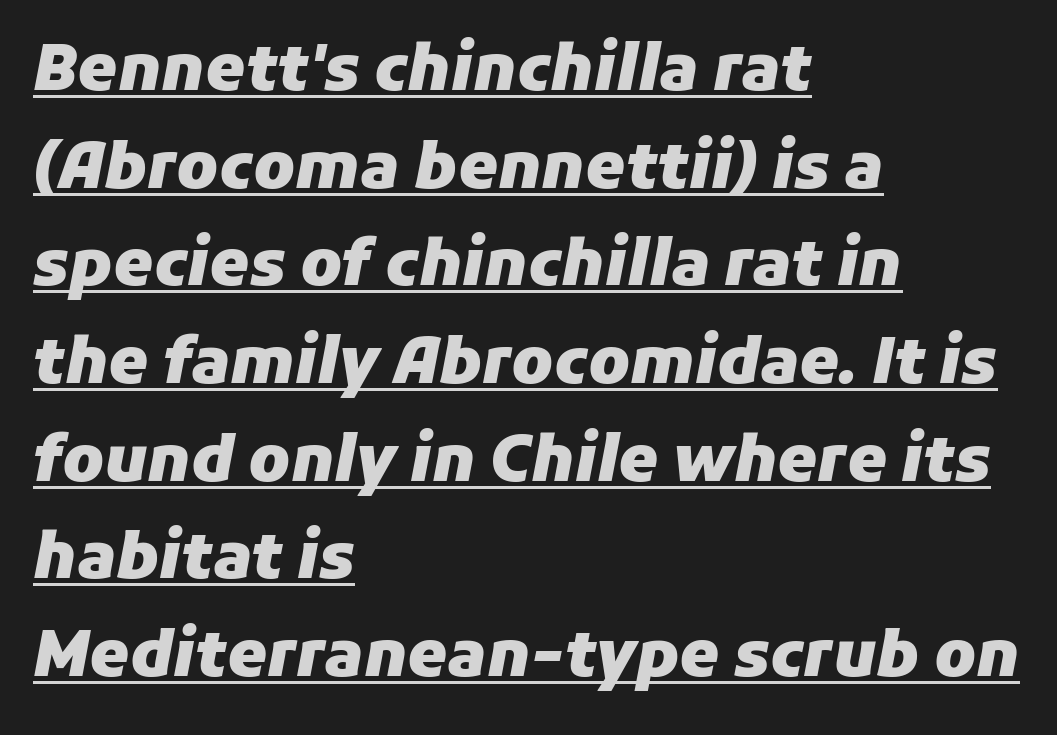
The image shows 63 px heavy type, italic (leaning right); set left-aligned, normal line spacing (1.55x), normal letter spacing, underlined; low stroke contrast and a medium x-height.
